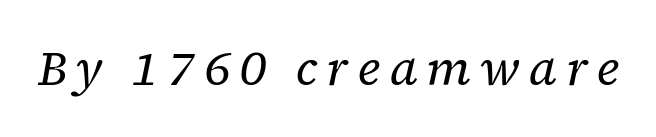
Q: Is the text bold? A: No.
Q: Is the text italic (slanted)? A: Yes, it leans right by about 12 degrees.
Q: Is the typeface a serif or a sans-serif typeface? A: Serif.
Q: Is the text underlined? A: No.
Q: Width (condensed, normal, or wide)? A: Normal.
Q: Stroke contrast? A: Low.
Q: x-height? A: Medium.
Q: Monospaced? A: No.
